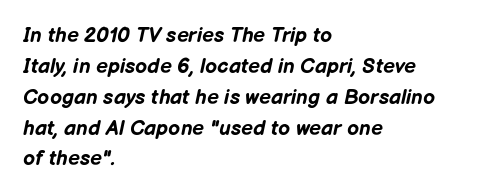
Left-aligned paragraph, ragged on the right. The line-height multiplier appears to be the usual default. There is no visible air inserted between adjacent glyphs. The passage shown leans; its letterforms are oblique. Thick stems and heavy bowls — unmistakably bold.
